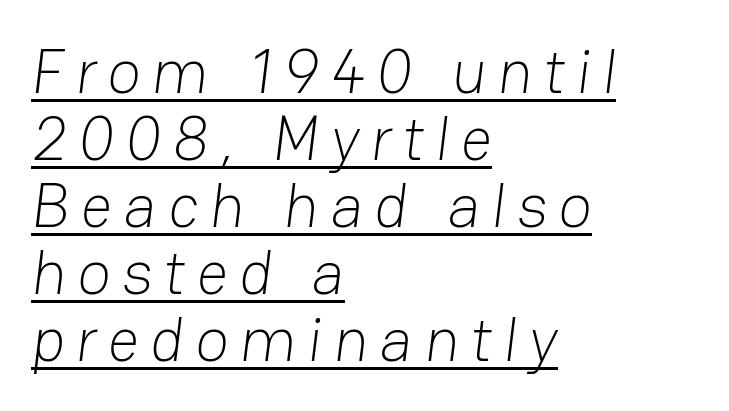
Does the type have serifs? No, each stem ends abruptly. In terms of leading, this rendering errs on the cramped side. The font sits on the lighter half of the weight spectrum, regular included. Somebody hit Ctrl+U on this one — the words are underlined. A student would call this left alignment; a typographer would say flush left, rag right. Looks like regular typesetting: each glyph gets only the width it needs.
